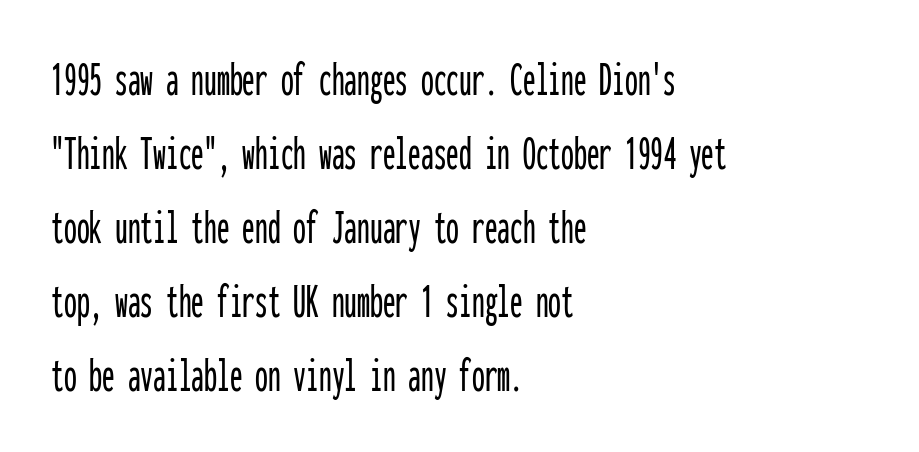
The image shows 51 px condensed sans-serif type, upright, monospaced; set left-aligned, normal line spacing (1.45x), normal letter spacing, not underlined; low stroke contrast and a medium x-height.
